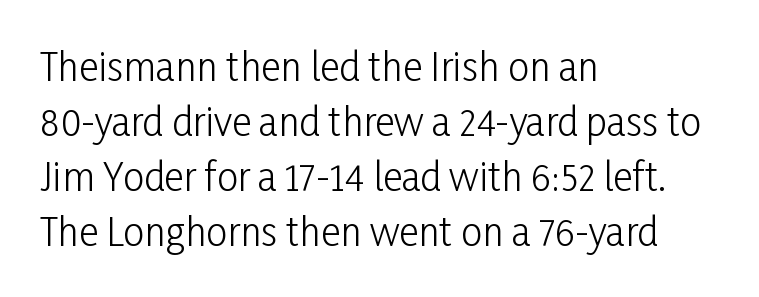
{"serif": "no", "italic": "no", "bold": "no", "weight": "light", "width": "condensed", "stroke_contrast": "low", "x_height": "medium", "monospaced": "no", "underline": "no", "align": "left", "line_spacing": "normal", "line_spacing_ratio": 1.45, "letter_spacing": "normal", "letter_spacing_em": 0.0, "glyph_px": 38}
